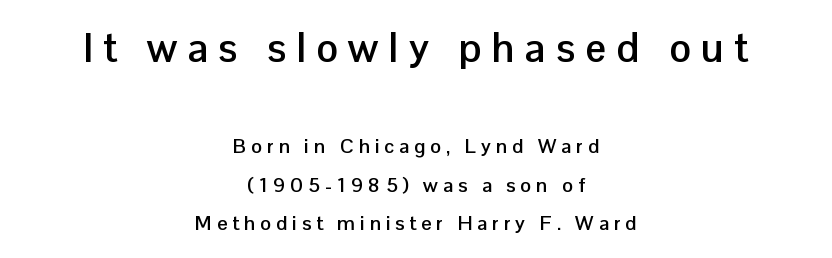
Q: Is the text bold? A: Yes.
Q: Is the text italic (slanted)? A: No, it is upright.
Q: Is the typeface a serif or a sans-serif typeface? A: Sans-serif.
Q: Is the text underlined? A: No.
Q: How is the paragraph aligned? A: Centered.
Q: Is the spacing between letters normal or unusually wide? A: Unusually wide.
Q: Is the spacing between lines tight, normal or loose? A: Loose.
Q: Which block of text is set in a larger size, the first (top) or the second (bottom)? A: The first (top) one.
Q: Width (condensed, normal, or wide)? A: Normal.
Q: Stroke contrast? A: Low.
Q: x-height? A: Medium.
Q: Monospaced? A: No.
